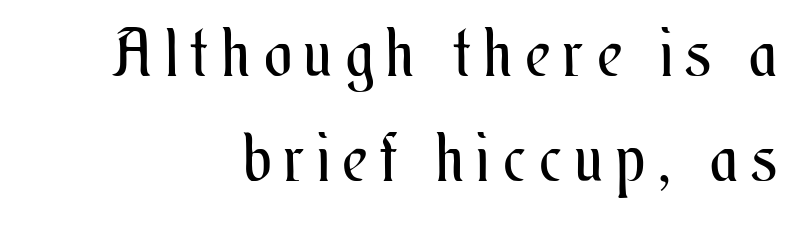
Words float on clear page, feet unadorned. What's the leading like? Ordinary, nothing unusual. Stem width sits at or under what a default text font uses. Alignment: flush right. This is the regular roman posture of the typeface. Honestly, the letter spacing is so wide it's the main thing you notice.
